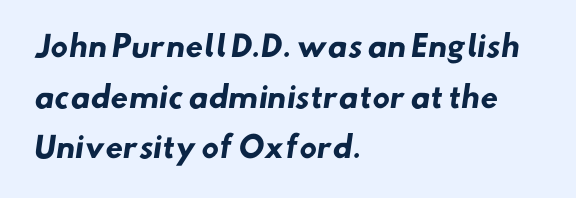
The passage shown is typed in a proportional face where columns would drift. The lines in this sample share a left origin and differ only in where they stop. Each glyph is drawn with heavy, bold strokes. You could call the tracking neutral — neither tight nor loose. Unlike a traditional serif, this face leaves its strokes unadorned.
